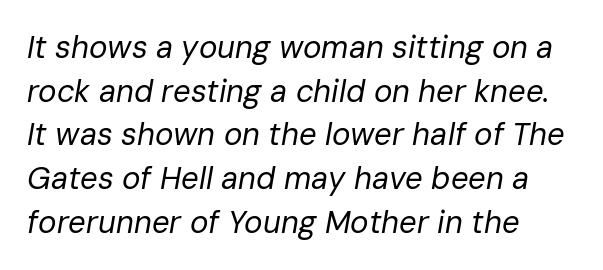
The image shows 31 px regular-weight type, italic (leaning right); set left-aligned, normal line spacing (1.41x), normal letter spacing, not underlined; low stroke contrast and a medium x-height.
